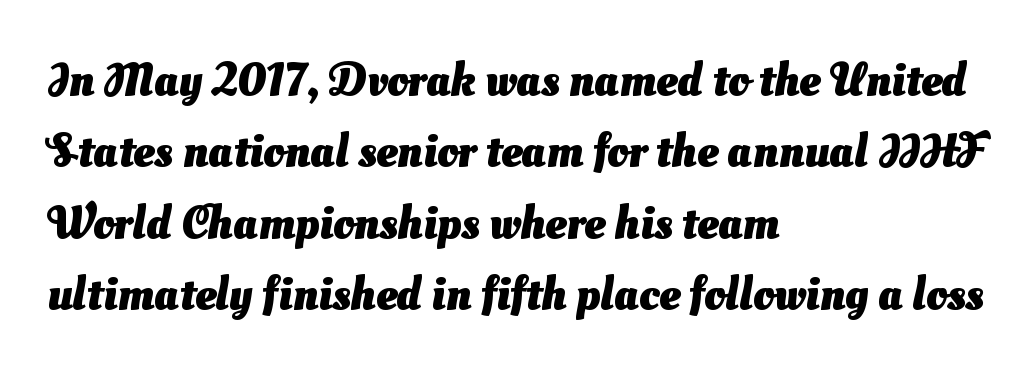
The image shows 47 px heavy sans-serif type; set left-aligned, normal line spacing (1.52x), normal letter spacing, not underlined; medium stroke contrast and a small x-height.
